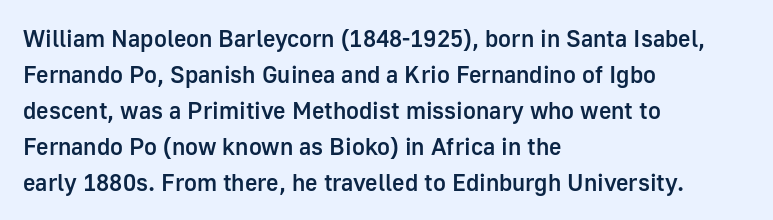
The image shows 24 px text type, upright; set left-aligned, normal line spacing (1.5x), normal letter spacing, not underlined.
